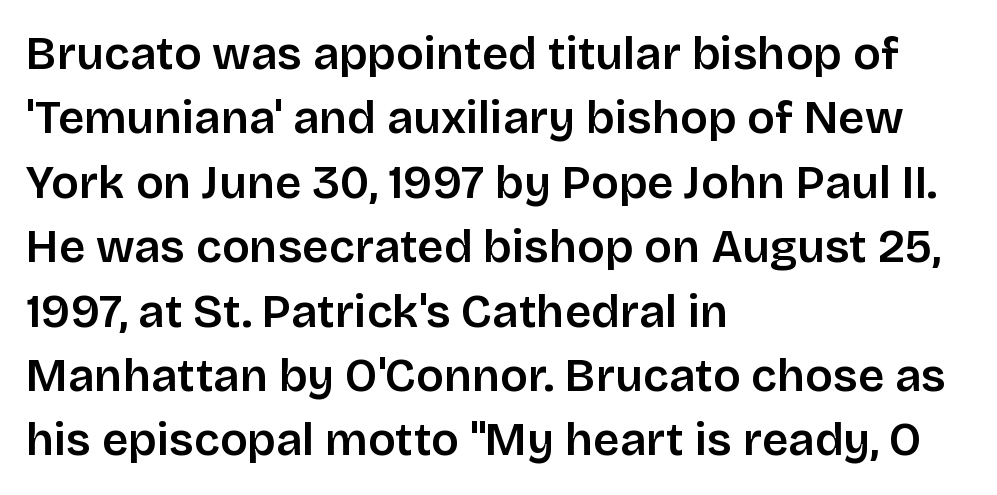
Caption: multi-line text, flush left, ragged right. The glyphs in this specimen are sans serif. The letters advance in unequal steps, a hallmark of proportional type. In terms of letterspacing, this is plain default setting. Lines of text with bare space underneath.
